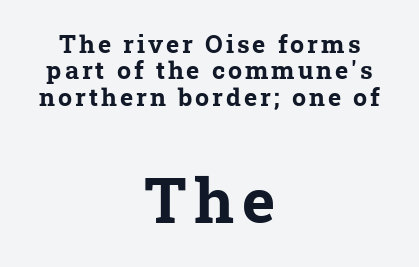
Q: Is the text bold? A: Yes.
Q: Is the typeface a serif or a sans-serif typeface? A: Serif.
Q: Is the text underlined? A: No.
Q: How is the paragraph aligned? A: Centered.
Q: Is the spacing between lines tight, normal or loose? A: Tight.
Q: Which block of text is set in a larger size, the first (top) or the second (bottom)? A: The second (bottom) one.
Q: Width (condensed, normal, or wide)? A: Normal.
Q: Stroke contrast? A: Low.
Q: x-height? A: Medium.
Q: Monospaced? A: No.
